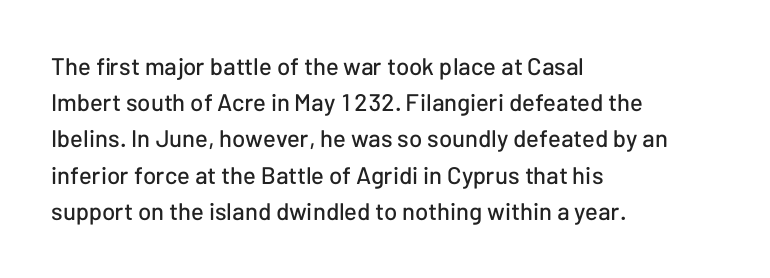
Leading: standard. Ascenders rise straight up at ninety degrees. Nobody drew a line under any word here. Here the glyphs are tracked normally, forming tight word shapes. All the whitespace from short lines collects on the right.
